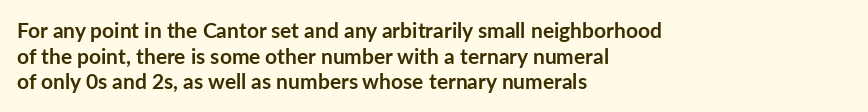
Is there any slant? The stems are plumb. The zone under the glyphs is completely vacant. Caption: bold face, heavy strokes. Each word holds together tightly as a unit, with standard inter-letter gaps. Does the copy run flush right? No — it runs flush left.
